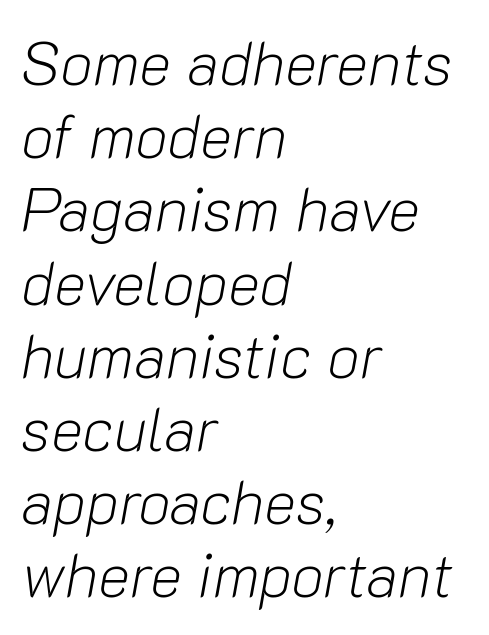
The image shows 61 px light type, italic (leaning right); set left-aligned, line spacing 1.2x, normal letter spacing, not underlined; low stroke contrast and a medium x-height.
